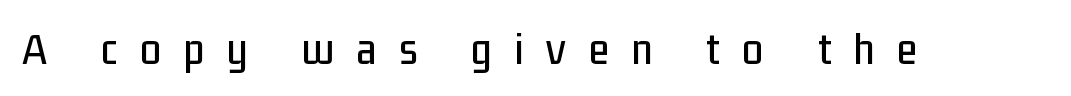
{"serif": "no", "italic": "no", "width": "condensed", "stroke_contrast": "low", "x_height": "medium", "monospaced": "no", "underline": "no", "letter_spacing": "wide", "letter_spacing_em": 0.48, "glyph_px": 47}
